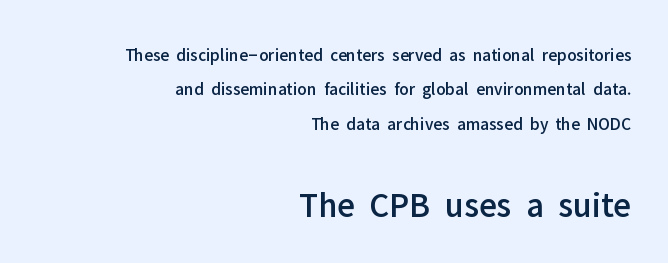
{"serif": "no", "italic": "no", "width": "normal", "stroke_contrast": "low", "x_height": "medium", "monospaced": "no", "underline": "no", "align": "right", "line_spacing": "loose", "line_spacing_ratio": 1.91, "letter_spacing": "normal", "letter_spacing_em": 0.0, "larger_block": "second", "size_ratio": 2.0, "glyph_px": 36}
